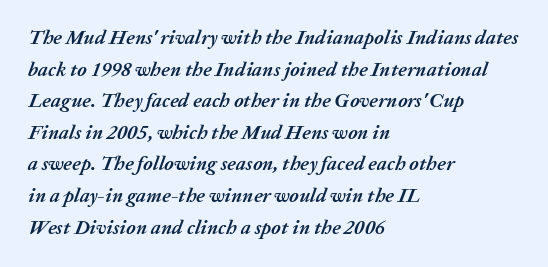
{"italic": "yes", "lean": "right", "slant_degrees": 20, "bold": "yes", "underline": "no", "align": "left", "line_spacing": "normal", "line_spacing_ratio": 1.58, "letter_spacing": "normal", "letter_spacing_em": 0.0, "glyph_px": 20}
